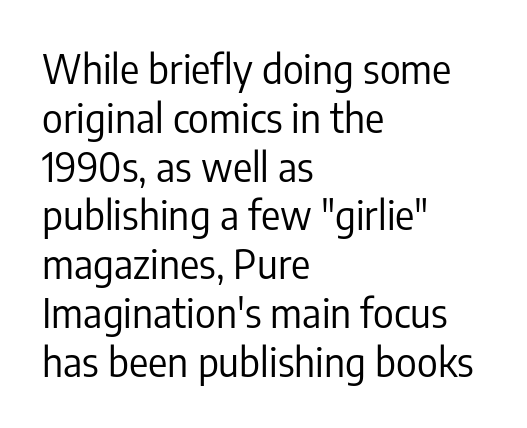
{"serif": "no", "italic": "no", "bold": "no", "weight": "regular", "width": "condensed", "stroke_contrast": "low", "x_height": "medium", "monospaced": "no", "underline": "no", "align": "left", "line_spacing_ratio": 1.22, "letter_spacing": "normal", "letter_spacing_em": 0.0, "glyph_px": 40}
